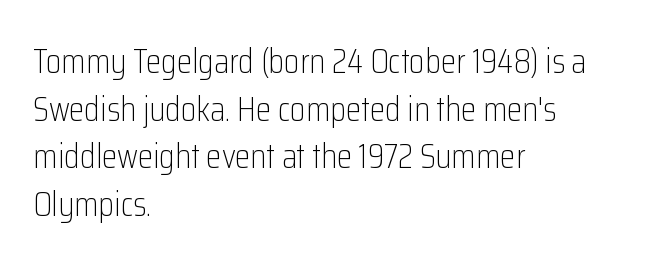
The image shows 35 px light, condensed sans-serif type, upright; set left-aligned, normal line spacing (1.36x), normal letter spacing, not underlined; low stroke contrast and a medium x-height.
